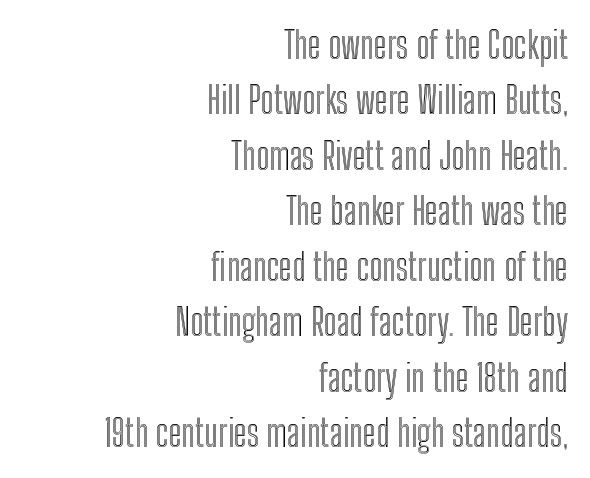
Letters rest on an invisible, unmarked baseline. Here the designer chose a conventional face with non-uniform glyph widths. In terms of posture, this sample is upright. This sample uses plain, unmodified letter spacing. Does the copy run flush right? Yes — the right margin is perfectly even. Successive baselines arrive at the customary interval.
